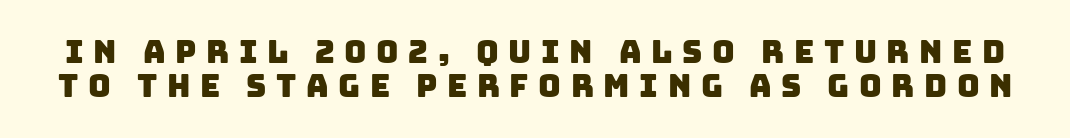
Q: Is the typeface a serif or a sans-serif typeface? A: Sans-serif.
Q: Is the text underlined? A: No.
Q: Is the spacing between letters normal or unusually wide? A: Unusually wide.
Q: Is the spacing between lines tight, normal or loose? A: Tight.
Q: Width (condensed, normal, or wide)? A: Normal.
Q: Stroke contrast? A: Low.
Q: x-height? A: Large.
Q: Monospaced? A: No.
